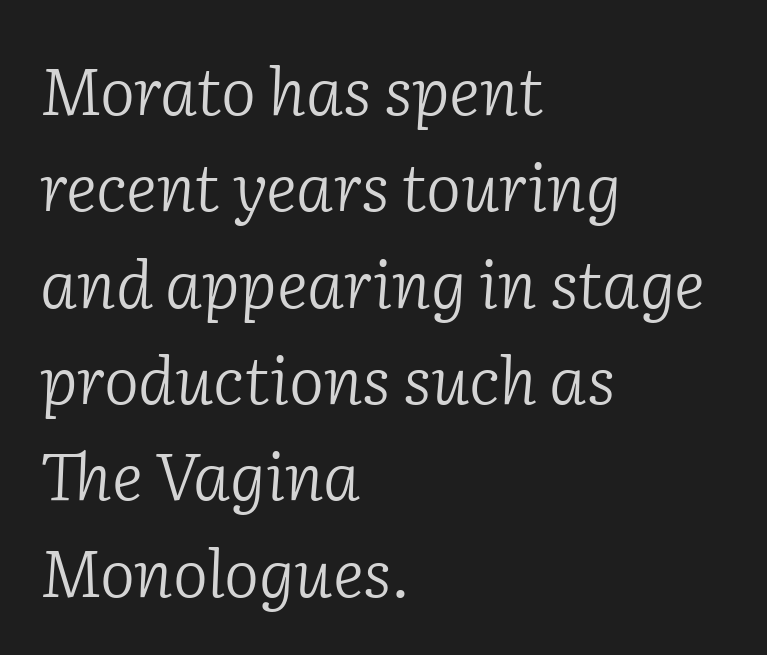
{"serif": "yes", "italic": "yes", "lean": "right", "slant_degrees": 2, "bold": "no", "weight": "light", "width": "normal", "stroke_contrast": "low", "x_height": "medium", "monospaced": "no", "underline": "no", "align": "left", "line_spacing": "normal", "line_spacing_ratio": 1.46, "letter_spacing": "normal", "letter_spacing_em": 0.0, "glyph_px": 66}
